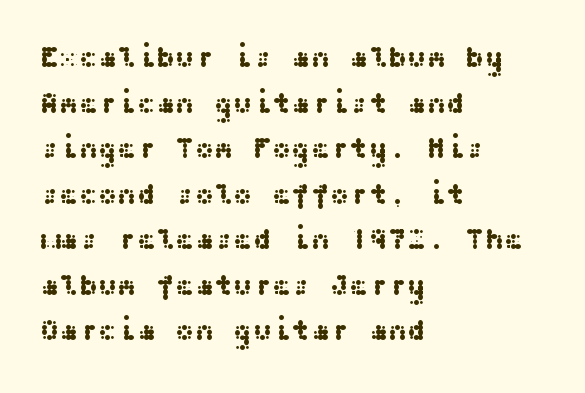
The image shows 29 px wide sans-serif type, upright; set left-aligned, normal line spacing (1.57x), normal letter spacing, not underlined; medium stroke contrast and a medium x-height.
